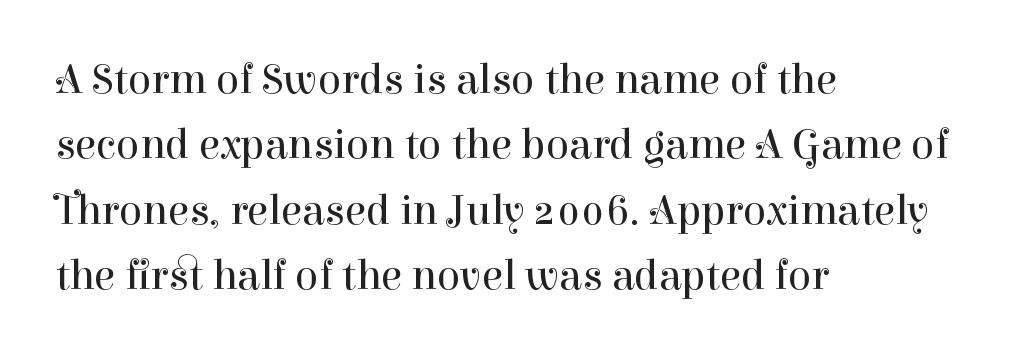
The image shows 43 px regular-weight serif type, upright; set left-aligned, normal line spacing (1.52x), normal letter spacing, not underlined; high stroke contrast and a medium x-height.
